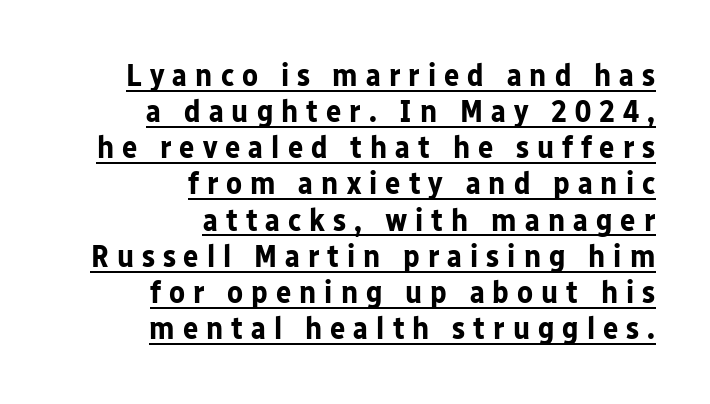
The image shows 32 px bold sans-serif type, upright; set right-aligned, tight line spacing (1.13x), unusually wide letter spacing (+0.25 em), underlined; low stroke contrast and a medium x-height.
